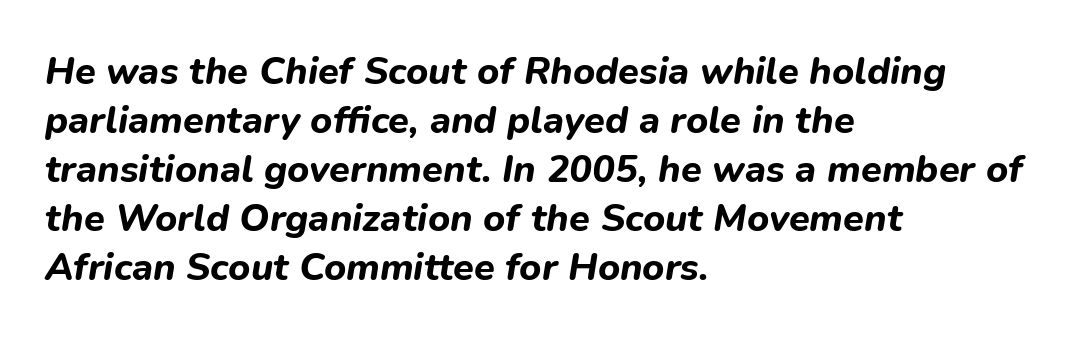
The image shows 38 px bold type, italic (leaning right); set left-aligned, normal line spacing (1.29x), normal letter spacing, not underlined; low stroke contrast and a medium x-height.
